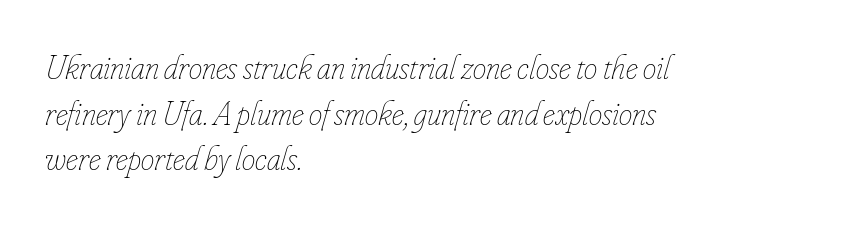
The image shows 34 px thin, condensed type, italic (leaning right); set left-aligned, normal line spacing (1.34x), normal letter spacing, not underlined; low stroke contrast and a small x-height.
